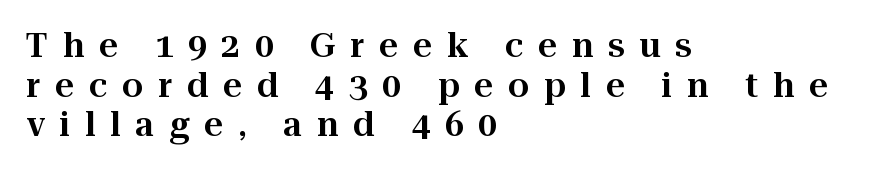
{"serif": "yes", "italic": "no", "width": "normal", "stroke_contrast": "high", "x_height": "medium", "monospaced": "no", "underline": "no", "align": "left", "line_spacing_ratio": 1.2, "letter_spacing": "wide", "letter_spacing_em": 0.45, "glyph_px": 33}
